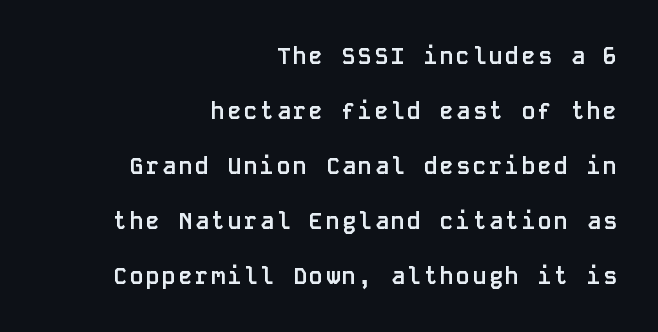
The image shows 23 px bold type, upright; set right-aligned, loose line spacing (2.39x), not underlined.
